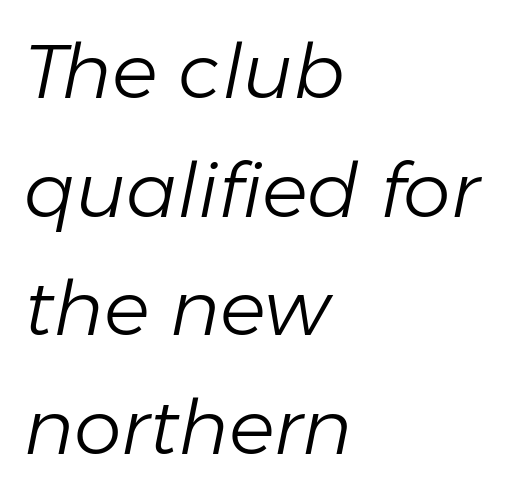
The image shows 76 px light type, italic (leaning right); set left-aligned, normal line spacing (1.56x), normal letter spacing, not underlined; low stroke contrast and a medium x-height.
